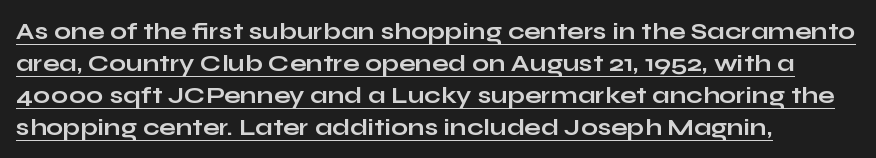
Q: Is the text bold? A: Yes.
Q: Is the text italic (slanted)? A: No, it is upright.
Q: Is the text underlined? A: Yes.
Q: How is the paragraph aligned? A: Left-aligned.
Q: Is the spacing between letters normal or unusually wide? A: Normal.
Q: Is the spacing between lines tight, normal or loose? A: Normal.
